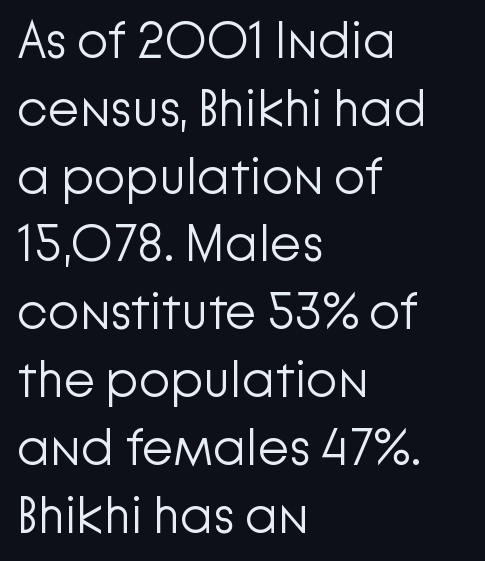
{"serif": "no", "italic": "no", "bold": "no", "weight": "light", "width": "normal", "stroke_contrast": "low", "x_height": "medium", "monospaced": "no", "underline": "no", "align": "left", "line_spacing": "normal", "line_spacing_ratio": 1.33, "letter_spacing": "normal", "letter_spacing_em": 0.0, "glyph_px": 51}
